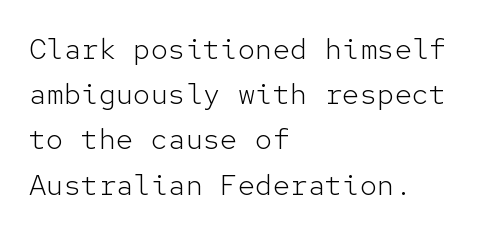
The area under the type is left untouched. Reading down the block, your eye returns to a fixed left position each line. The font is comparable to plain body text, perhaps lighter. One glance says typical: line gaps are just what's usual. Nobody touched the tracking dial on this one. Unlike a traditional serif, this face leaves its strokes unadorned.
